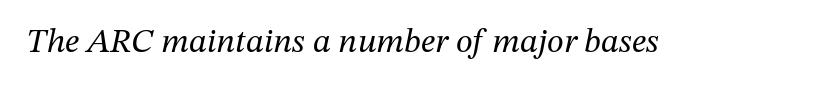
{"serif": "yes", "italic": "yes", "lean": "right", "slant_degrees": 12, "bold": "no", "weight": "regular", "width": "normal", "stroke_contrast": "medium", "x_height": "medium", "monospaced": "no", "underline": "no", "letter_spacing": "normal", "letter_spacing_em": 0.0, "glyph_px": 34}
